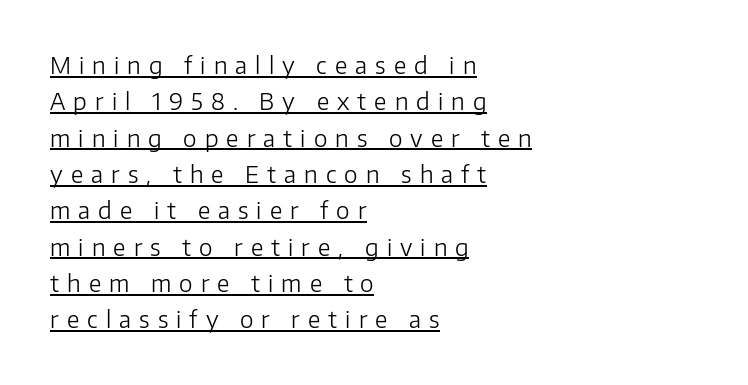
The image shows 23 px text type, upright; set left-aligned, normal line spacing (1.58x), unusually wide letter spacing (+0.35 em), underlined.
